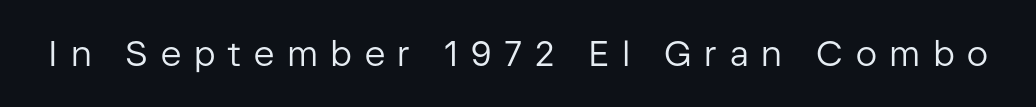
The image shows 35 px regular-weight sans-serif type, upright; set unusually wide letter spacing (+0.36 em), not underlined; low stroke contrast and a medium x-height.
